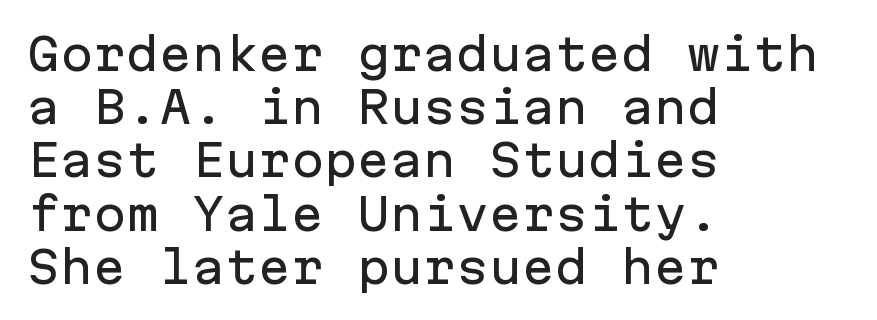
Q: Is the text italic (slanted)? A: No, it is upright.
Q: Is the typeface a serif or a sans-serif typeface? A: Sans-serif.
Q: Is the text underlined? A: No.
Q: How is the paragraph aligned? A: Left-aligned.
Q: Is the spacing between letters normal or unusually wide? A: Normal.
Q: Width (condensed, normal, or wide)? A: Normal.
Q: Stroke contrast? A: Low.
Q: x-height? A: Medium.
Q: Monospaced? A: Yes.
